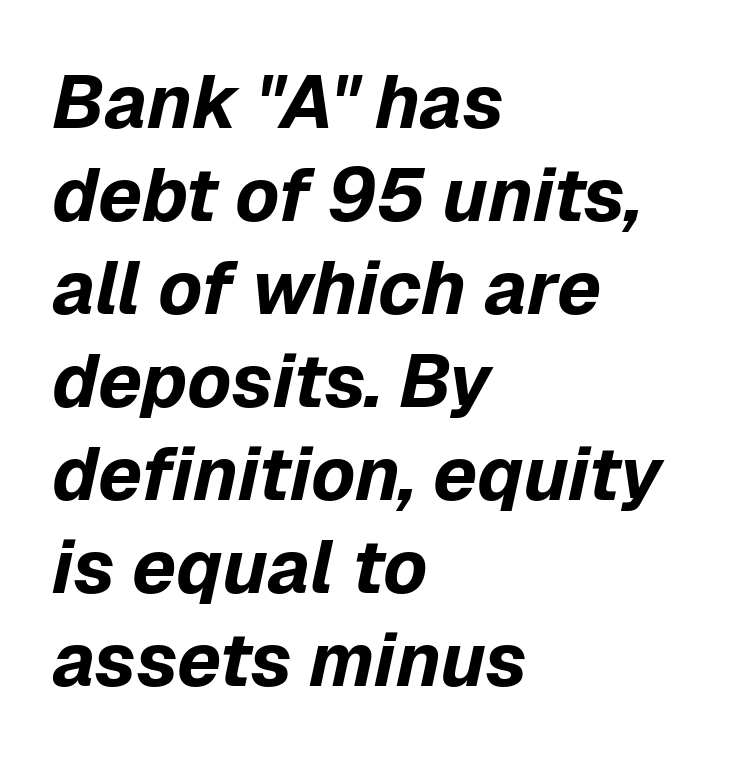
Q: Is the text bold? A: Yes.
Q: Is the text italic (slanted)? A: Yes, it leans right by about 12 degrees.
Q: Is the text underlined? A: No.
Q: How is the paragraph aligned? A: Left-aligned.
Q: Is the spacing between letters normal or unusually wide? A: Normal.
Q: Width (condensed, normal, or wide)? A: Normal.
Q: Stroke contrast? A: Low.
Q: x-height? A: Medium.
Q: Monospaced? A: No.
